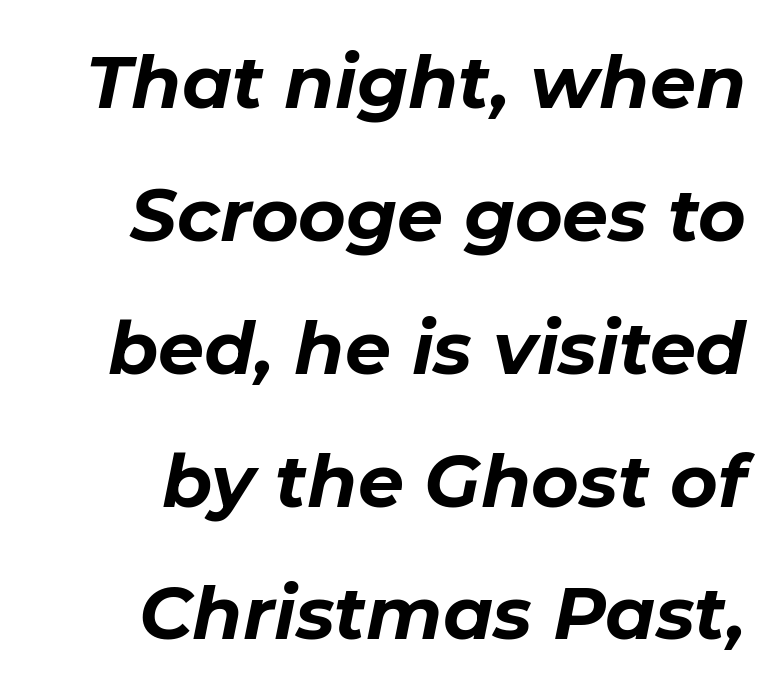
The image shows 73 px bold type, italic (leaning right); set line spacing 1.82x, normal letter spacing, not underlined; low stroke contrast and a medium x-height.
